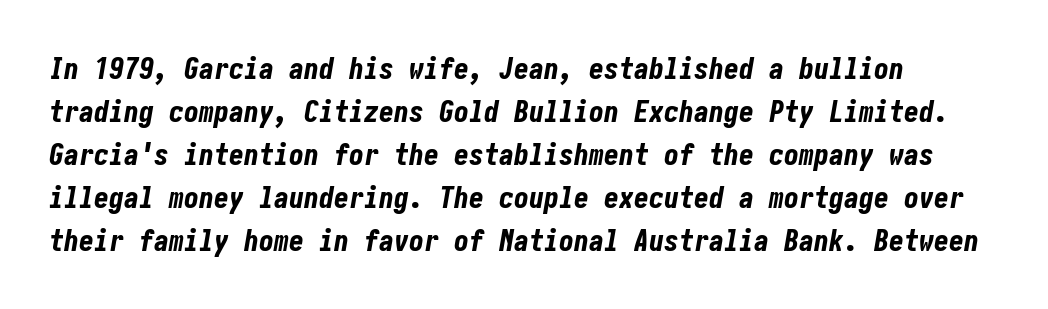
Q: Is the text bold? A: Yes.
Q: Is the text italic (slanted)? A: Yes, it leans right by about 10 degrees.
Q: Is the text underlined? A: No.
Q: Is the spacing between letters normal or unusually wide? A: Normal.
Q: Is the spacing between lines tight, normal or loose? A: Normal.
Q: Width (condensed, normal, or wide)? A: Condensed.
Q: Stroke contrast? A: Low.
Q: x-height? A: Medium.
